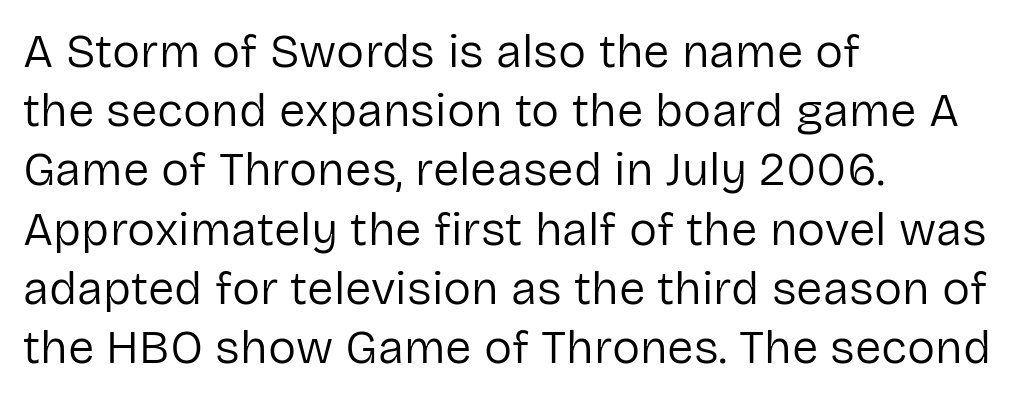
Standard letterfit; no display-style spreading of the glyphs. Type style note: lacks serifs. A quiet, ordinary-to-light weight characterises the typeface. The letters advance in unequal steps, a hallmark of proportional type. Beneath every word, the page is bare.
